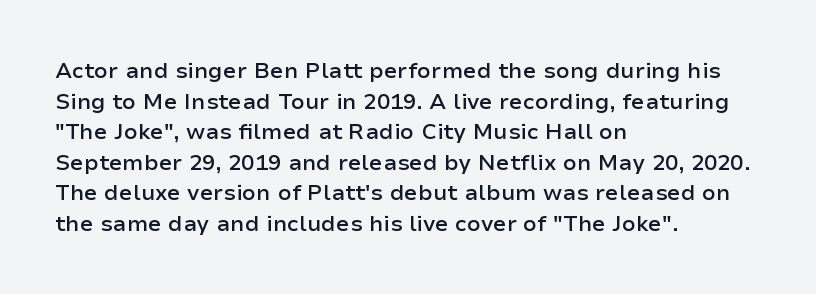
The image shows 22 px text type, upright; set left-aligned, normal line spacing (1.39x), normal letter spacing, not underlined.
